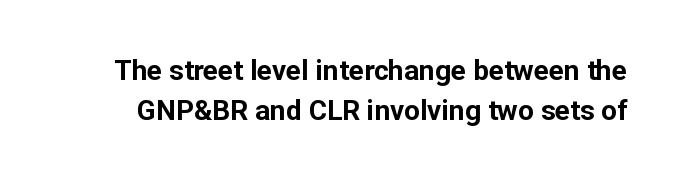
Nobody touched the tracking dial on this one. Descender tails drop into unmarked territory. In terms of letterform style, serifs are entirely absent. Look at the stroke-to-counter ratio: heavy, a bold. Style check: upright. Compared with typical paragraphs, the rows here are spaced about the same.
